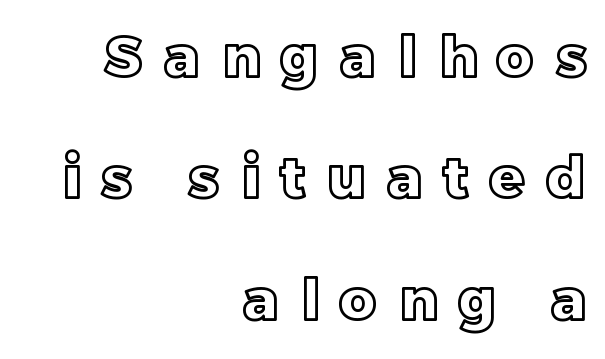
Do the characters align in a grid? No, the font is proportional. Whoever set this chose breathing room over compactness in the vertical rhythm. Compared with typical body copy, the letter spacing here is much looser. Words float on clear page, feet unadorned. Every row of glyphs terminates at an identical x-position on the right.
